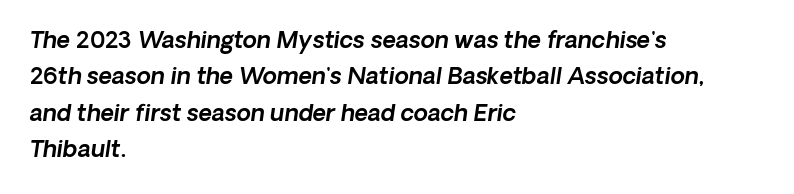
The image shows 23 px text type, italic (leaning right); set left-aligned, normal line spacing (1.58x), normal letter spacing, not underlined.
